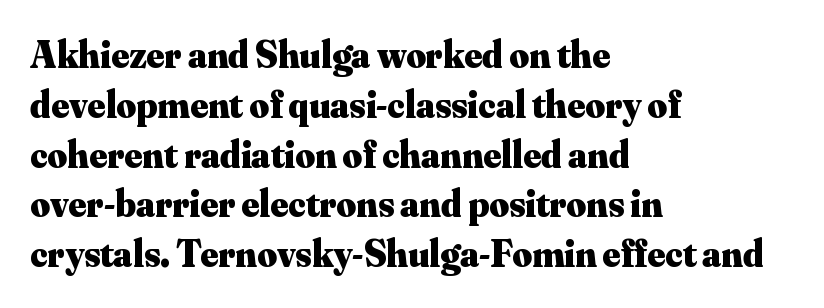
{"serif": "yes", "italic": "no", "bold": "yes", "weight": "heavy", "width": "normal", "stroke_contrast": "medium", "x_height": "small", "monospaced": "no", "underline": "no", "align": "left", "line_spacing": "normal", "line_spacing_ratio": 1.31, "letter_spacing": "normal", "letter_spacing_em": 0.0, "glyph_px": 38}
